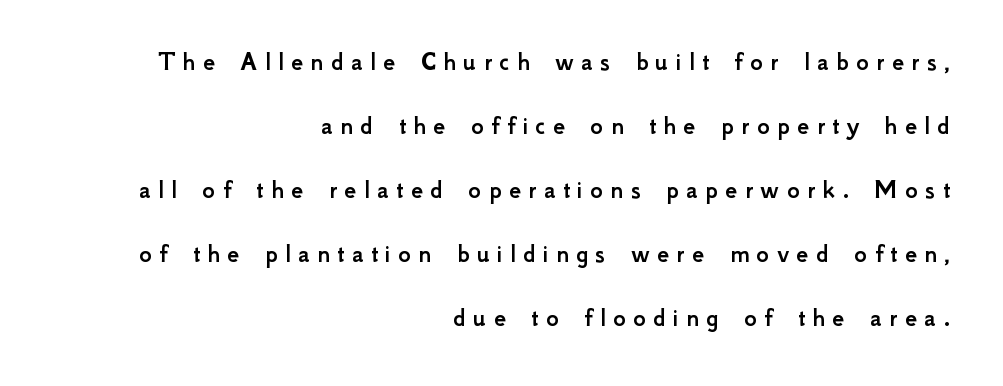
Characters follow at a spacing far wider than the type designer built in. The baseline area is clear. These lines were composed using upright roman letters. In CSS terms this would be text-align: right.
